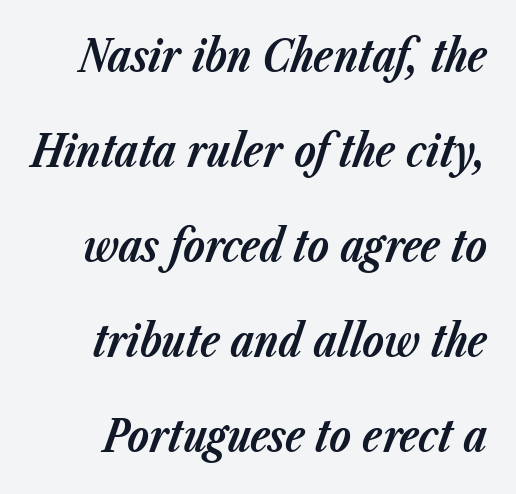
Its strokes are broad and dark, the hallmark of bold type. Observe the ordinary spacing: letters are neighbours, not strangers. Regarding leading, the lines here are spaced well apart. The passage shown is typed in a proportional face where columns would drift. The face used here has a pronounced slope to its letters. The strip under each line holds only bare page.
